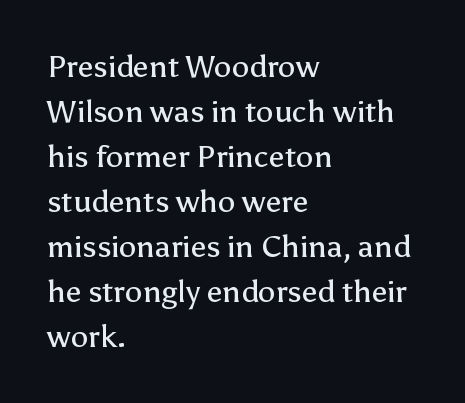
Casual observation: everything's shoved over to the left. The line texture is even and compact thanks to regular tracking. A bare baseline throughout the passage. Each letter's strokes conclude bluntly, with no projecting serifs. The letters advance in unequal steps, a hallmark of proportional type. Is the stroke heavy? The answer is a plain regular-or-lighter.
